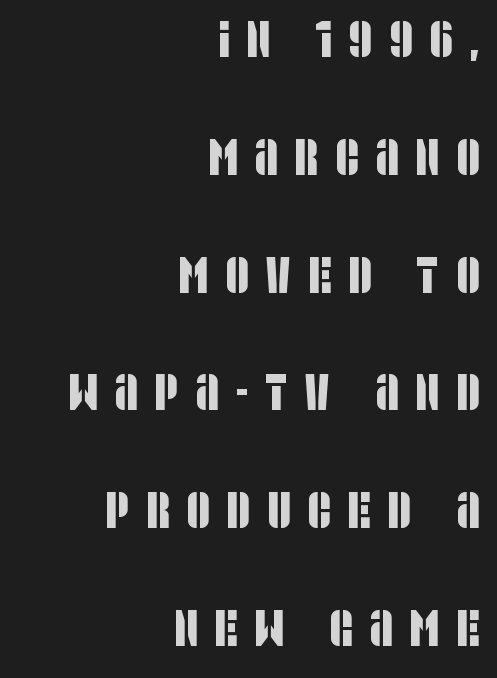
The image shows 51 px condensed sans-serif type; set right-aligned, loose line spacing (2.31x), unusually wide letter spacing (+0.33 em), not underlined; low stroke contrast and a large x-height.
